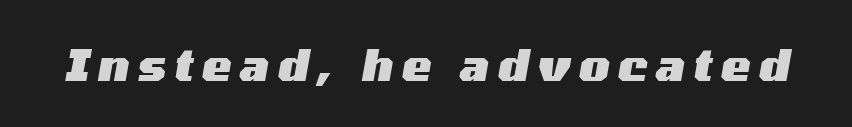
{"italic": "yes", "lean": "right", "slant_degrees": 10, "bold": "yes", "weight": "heavy", "width": "wide", "stroke_contrast": "medium", "x_height": "medium", "monospaced": "no", "underline": "no", "letter_spacing": "wide", "letter_spacing_em": 0.2, "glyph_px": 44}
